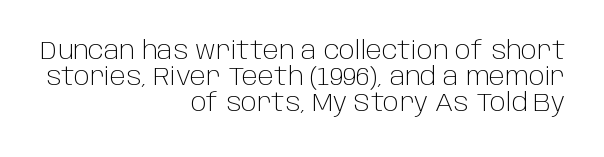
{"italic": "no", "bold": "no", "underline": "no", "align": "right", "line_spacing": "tight", "line_spacing_ratio": 1.05, "letter_spacing": "normal", "letter_spacing_em": 0.0, "glyph_px": 25}
